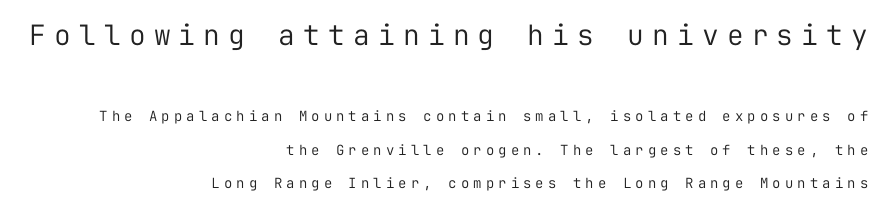
The area under the type is left untouched. Regarding serifs, this sample does without them. Larger block? The one above; the one below is distinctly smaller. The letters march in equal steps, a hallmark of fixed-pitch type. Vertical strokes here are truly vertical. The strokes are not fattened; the text isn't bold.
